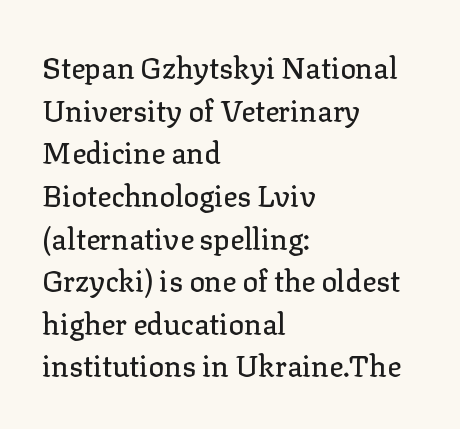
If you measured baseline to baseline, you'd find a middling distance. The passage shown has conventional tracking throughout. The designer went with a serif here, giving each stem small feet. Posture: straight, roman, zero tilt.
